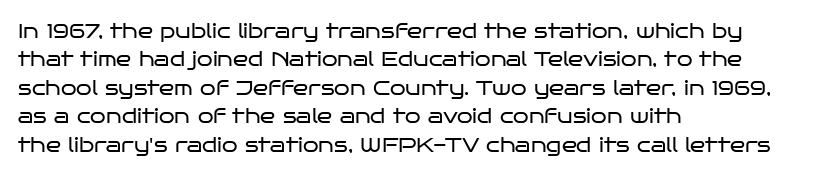
The image shows 20 px text type, upright; set left-aligned, normal line spacing (1.42x), normal letter spacing, not underlined.
